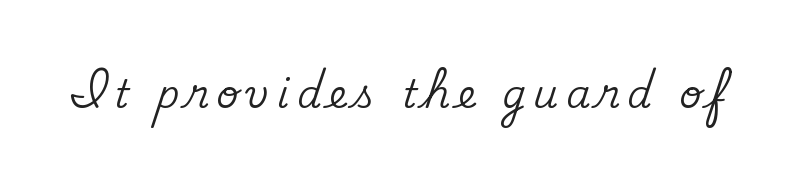
Q: Is the text italic (slanted)? A: Yes.
Q: Is the text underlined? A: No.
Q: Width (condensed, normal, or wide)? A: Normal.
Q: Stroke contrast? A: Medium.
Q: x-height? A: Small.
Q: Monospaced? A: No.
